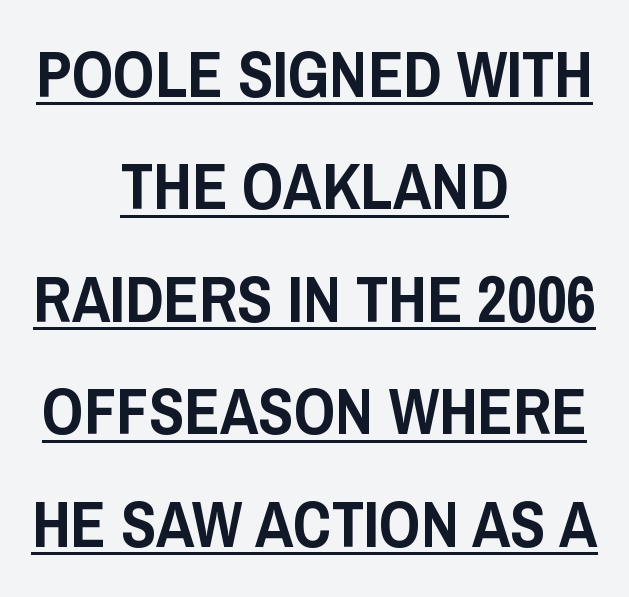
The image shows 65 px condensed sans-serif type, upright; set centered, line spacing 1.73x, normal letter spacing, underlined; low stroke contrast and a large x-height.
